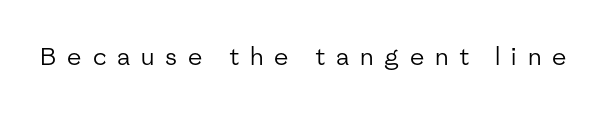
The letters look calm and open, with moderate or lighter stems. Posture: upright roman. The passage shown has open, widely tracked lettering throughout. The baseline area is clear.
